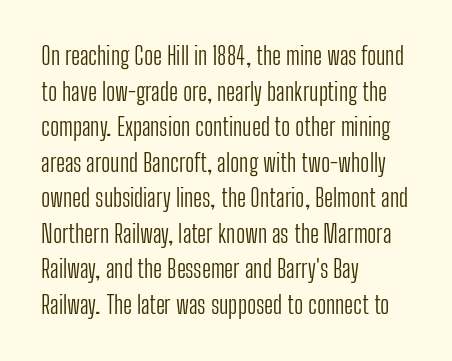
Q: Is the text bold? A: No.
Q: Is the text italic (slanted)? A: No, it is upright.
Q: Is the text underlined? A: No.
Q: How is the paragraph aligned? A: Left-aligned.
Q: Is the spacing between letters normal or unusually wide? A: Normal.
Q: Is the spacing between lines tight, normal or loose? A: Normal.
